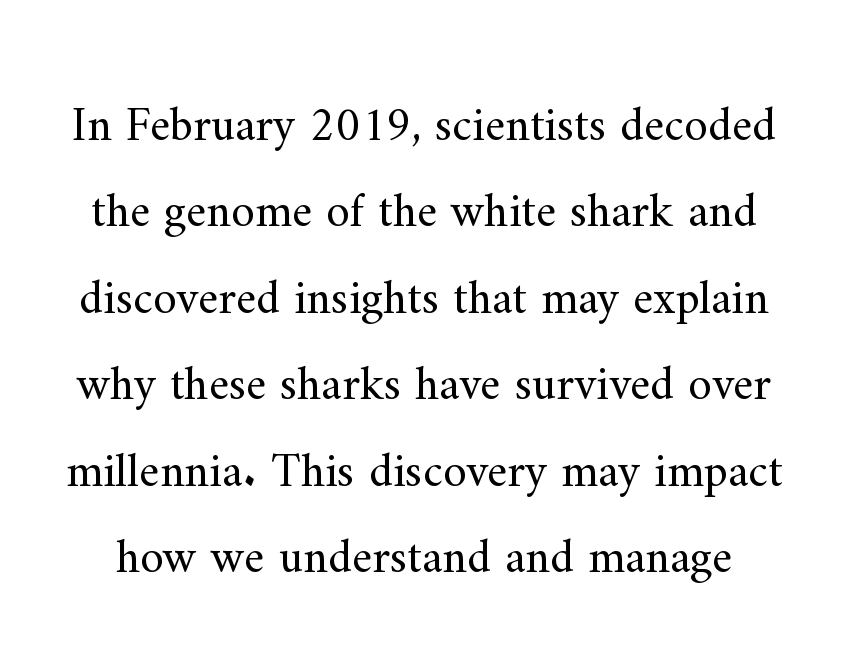
Q: Is the text bold? A: No.
Q: Is the text italic (slanted)? A: No, it is upright.
Q: Is the typeface a serif or a sans-serif typeface? A: Serif.
Q: Is the text underlined? A: No.
Q: Is the spacing between letters normal or unusually wide? A: Normal.
Q: Width (condensed, normal, or wide)? A: Normal.
Q: Stroke contrast? A: Medium.
Q: x-height? A: Small.
Q: Monospaced? A: No.
